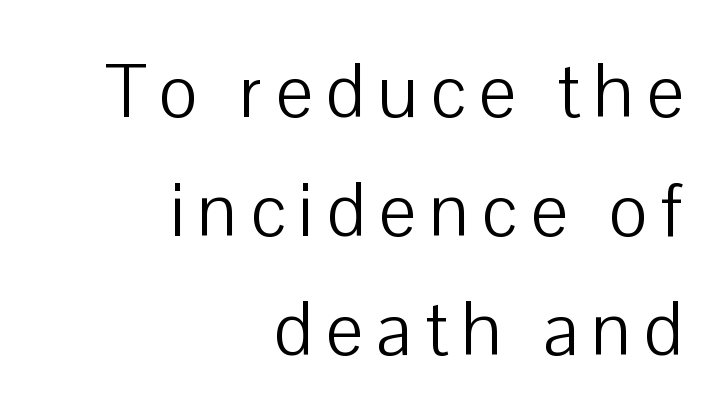
The image shows 75 px light sans-serif type, upright; set right-aligned, normal line spacing (1.59x), not underlined; low stroke contrast and a medium x-height.
